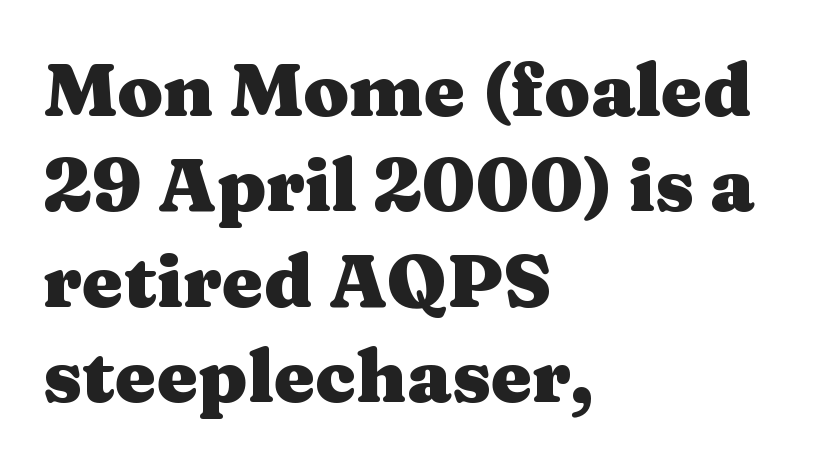
Just letters on the line, the space beneath them empty. The passage shown is typed in a proportional face where columns would drift. The rag falls on the right side of this text block. Horizontal bands of white between lines are of average thickness.
